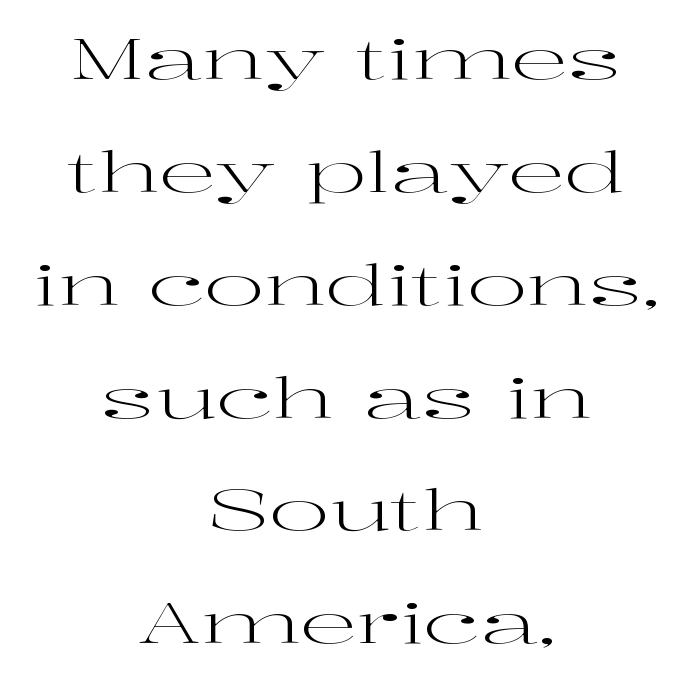
{"serif": "yes", "italic": "no", "bold": "no", "weight": "regular", "width": "wide", "stroke_contrast": "high", "x_height": "medium", "monospaced": "no", "underline": "no", "align": "center", "line_spacing": "loose", "line_spacing_ratio": 1.98, "letter_spacing": "normal", "letter_spacing_em": 0.0, "glyph_px": 57}
